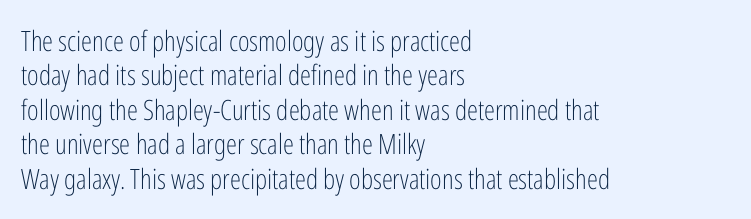
{"serif": "no", "italic": "no", "bold": "no", "weight": "light", "width": "condensed", "stroke_contrast": "low", "x_height": "medium", "monospaced": "no", "underline": "no", "align": "left", "line_spacing_ratio": 1.23, "letter_spacing": "normal", "letter_spacing_em": 0.0, "glyph_px": 28}
